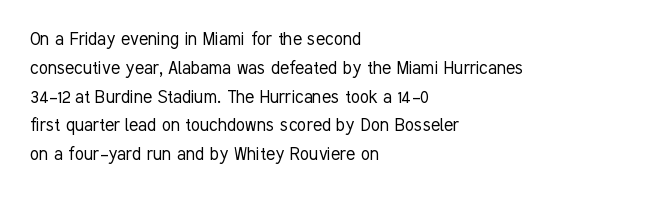
The image shows 21 px text type, upright; set left-aligned, normal line spacing (1.37x), normal letter spacing, not underlined.
